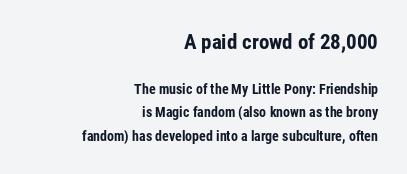
{"italic": "no", "bold": "yes", "underline": "no", "align": "right", "line_spacing": "normal", "line_spacing_ratio": 1.67, "letter_spacing": "normal", "letter_spacing_em": 0.0, "larger_block": "first", "size_ratio": 1.5, "glyph_px": 21}
